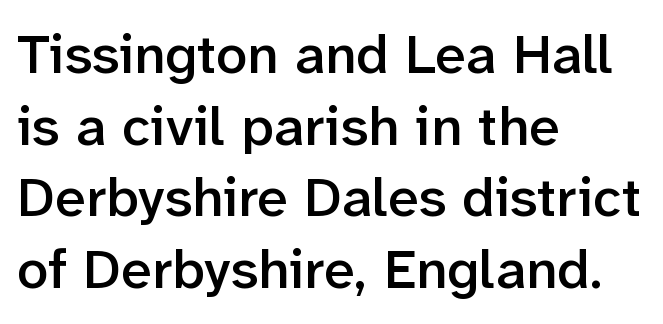
{"serif": "no", "italic": "no", "bold": "semi", "weight": "semibold", "width": "normal", "stroke_contrast": "low", "x_height": "medium", "monospaced": "no", "underline": "no", "align": "left", "line_spacing": "normal", "line_spacing_ratio": 1.28, "letter_spacing": "normal", "letter_spacing_em": 0.0, "glyph_px": 56}
